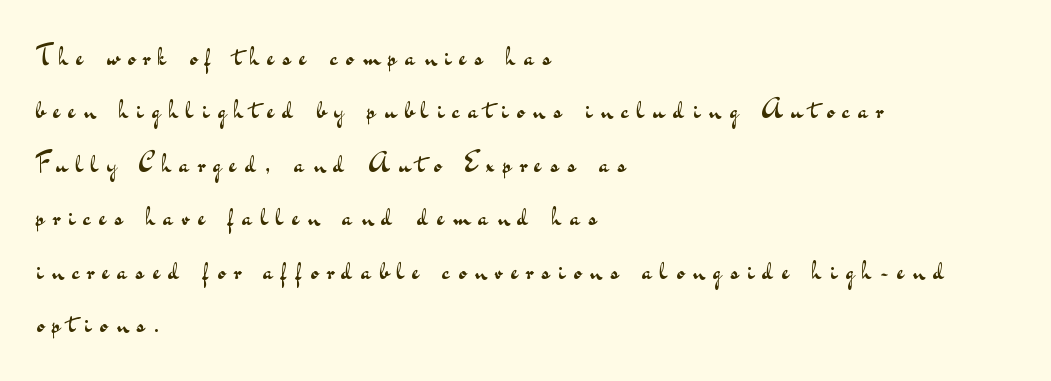
Observe the wide spacing: letters keep a clear distance from each other. The letterforms sit at book weight or below. Visually the block forms a straight wall on the left and a jagged coastline on the right. The gap between lines stays unmarked. This sample trades compactness for vertical openness between lines.
